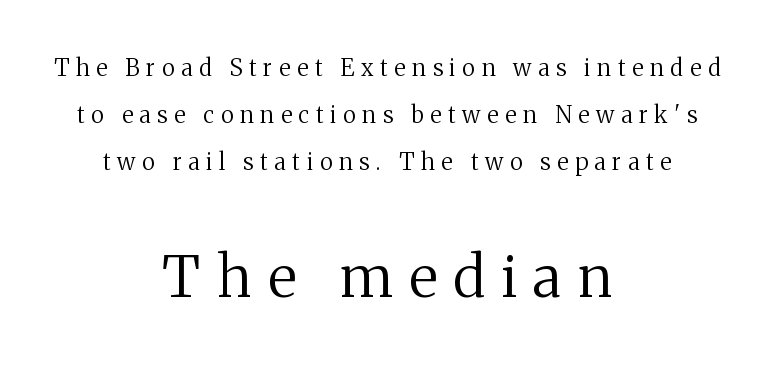
{"serif": "yes", "italic": "no", "bold": "no", "weight": "regular", "width": "normal", "stroke_contrast": "medium", "x_height": "medium", "monospaced": "no", "underline": "no", "align": "center", "line_spacing": "loose", "line_spacing_ratio": 2.05, "letter_spacing": "wide", "letter_spacing_em": 0.29, "larger_block": "second", "size_ratio": 2.48, "glyph_px": 57}
